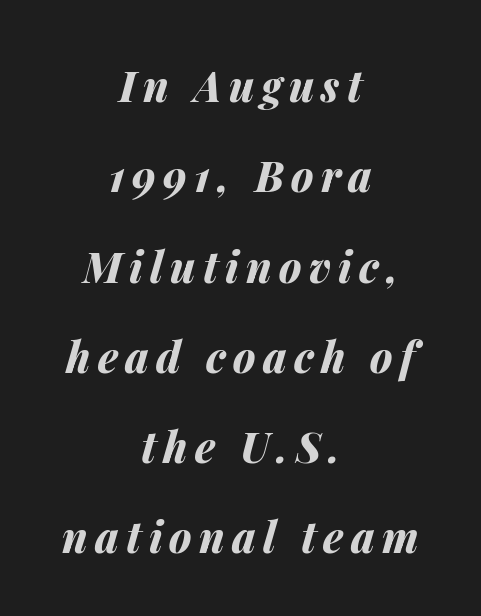
Q: Is the text bold? A: Yes.
Q: Is the text italic (slanted)? A: Yes, it leans right by about 14 degrees.
Q: Is the text underlined? A: No.
Q: How is the paragraph aligned? A: Centered.
Q: Is the spacing between lines tight, normal or loose? A: Loose.
Q: Width (condensed, normal, or wide)? A: Normal.
Q: Stroke contrast? A: Medium.
Q: x-height? A: Medium.
Q: Monospaced? A: No.
